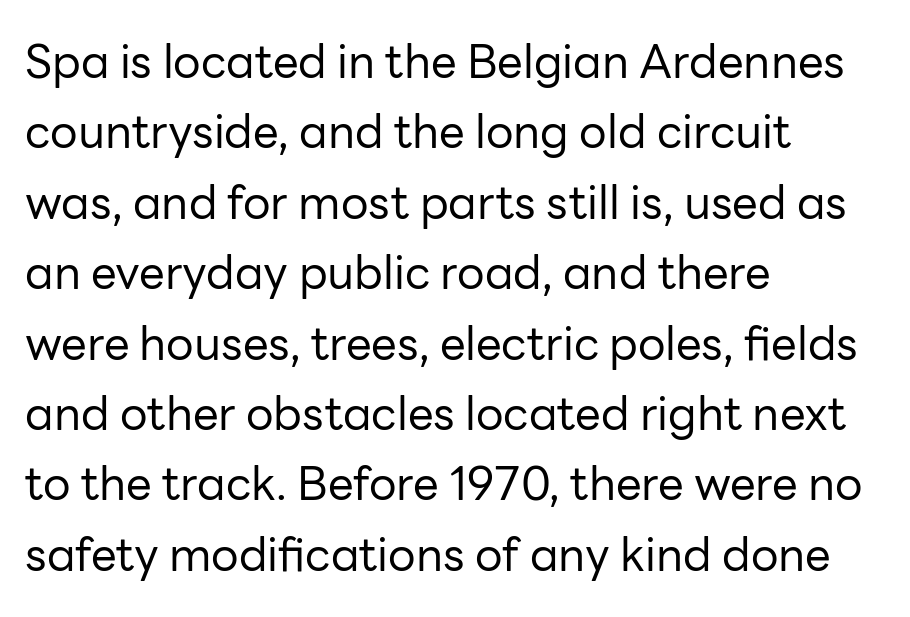
The image shows 46 px regular-weight sans-serif type, upright; set left-aligned, normal line spacing (1.53x), normal letter spacing, not underlined; low stroke contrast and a medium x-height.
